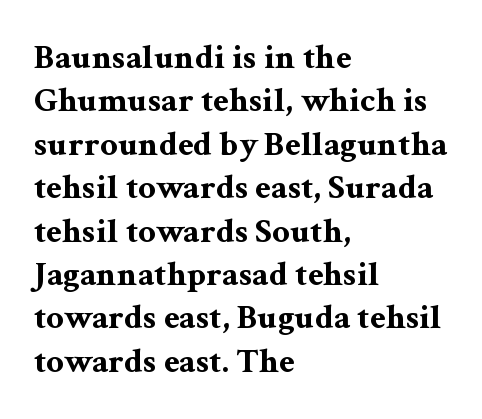
{"serif": "yes", "italic": "no", "bold": "yes", "weight": "bold", "width": "wide", "stroke_contrast": "medium", "x_height": "medium", "monospaced": "no", "underline": "no", "align": "left", "line_spacing_ratio": 1.24, "letter_spacing": "normal", "letter_spacing_em": 0.0, "glyph_px": 35}
